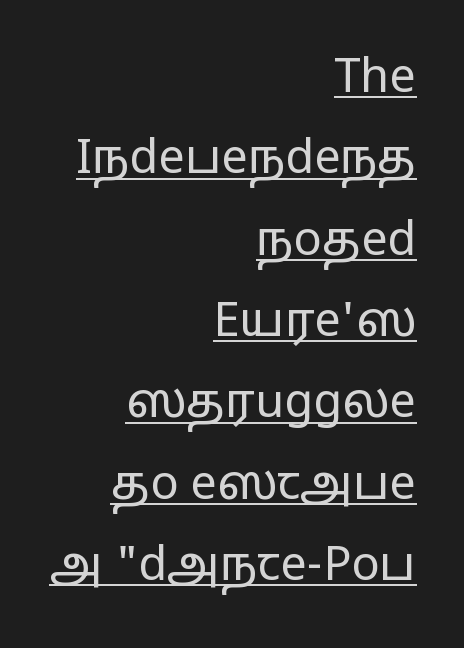
These lines are rendered in a variable-pitch font. A sans-serif font was chosen for this passage. Honestly, the letter spacing is just normal — you wouldn't notice it. The specimen includes a rule beneath the text block's lines.
